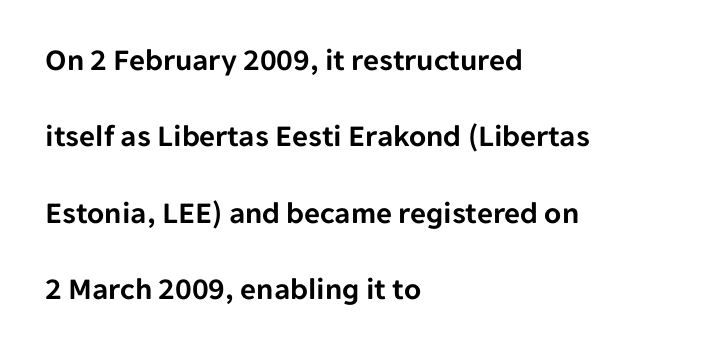
Q: Is the text italic (slanted)? A: No, it is upright.
Q: Is the typeface a serif or a sans-serif typeface? A: Sans-serif.
Q: Is the text underlined? A: No.
Q: How is the paragraph aligned? A: Left-aligned.
Q: Is the spacing between letters normal or unusually wide? A: Normal.
Q: Is the spacing between lines tight, normal or loose? A: Loose.
Q: Width (condensed, normal, or wide)? A: Normal.
Q: Stroke contrast? A: Low.
Q: x-height? A: Medium.
Q: Monospaced? A: No.
